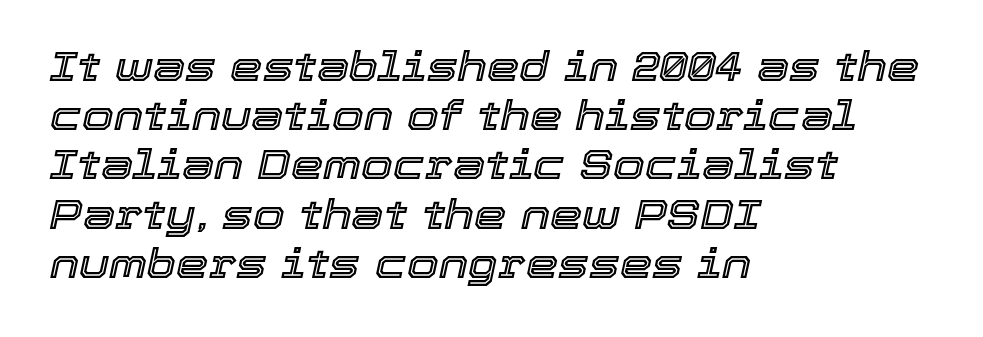
The image shows 41 px text type, italic (leaning right); set left-aligned, line spacing 1.2x, normal letter spacing, not underlined; a medium x-height.
